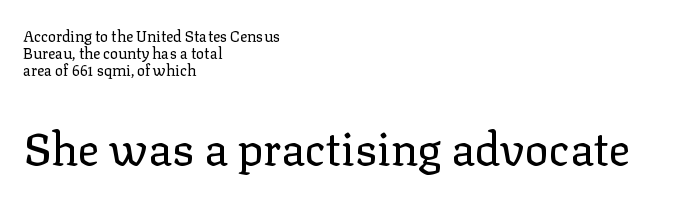
The image shows 45 px regular-weight serif type, upright; set left-aligned, tight line spacing (1.12x), normal letter spacing, not underlined; the second (bottom) block is 3.0x larger; low stroke contrast and a medium x-height.
